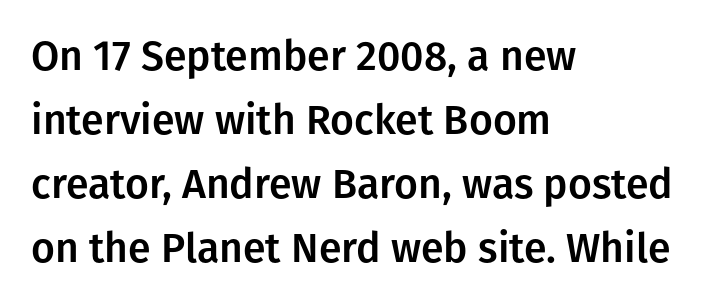
{"serif": "no", "italic": "no", "width": "normal", "stroke_contrast": "low", "x_height": "medium", "monospaced": "no", "underline": "no", "align": "left", "line_spacing": "normal", "line_spacing_ratio": 1.56, "letter_spacing": "normal", "letter_spacing_em": 0.0, "glyph_px": 41}
